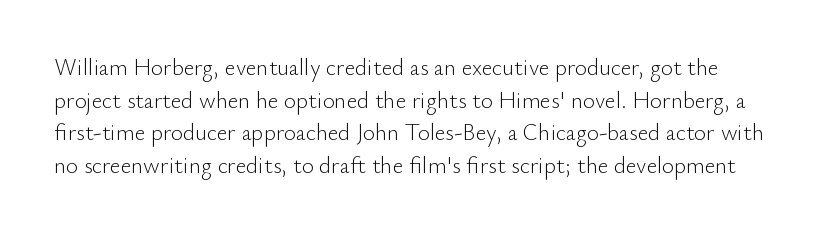
Q: Is the text bold? A: No.
Q: Is the text italic (slanted)? A: No, it is upright.
Q: Is the text underlined? A: No.
Q: Is the spacing between letters normal or unusually wide? A: Normal.
Q: Is the spacing between lines tight, normal or loose? A: Normal.
